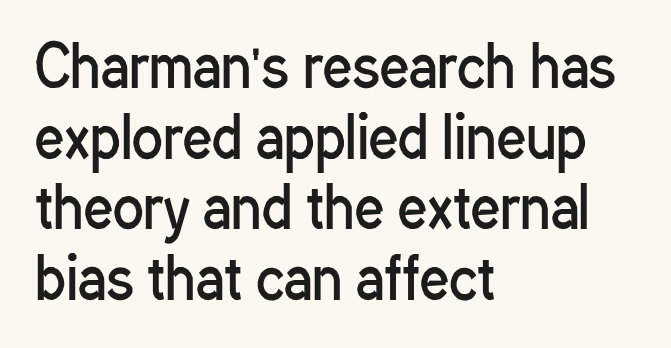
The image shows 57 px regular-weight, condensed sans-serif type, upright; set left-aligned, line spacing 1.24x, normal letter spacing, not underlined; low stroke contrast and a medium x-height.
